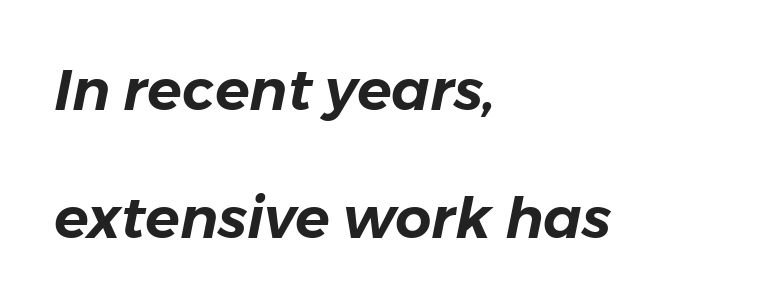
Q: Is the text italic (slanted)? A: Yes, it leans right by about 11 degrees.
Q: Is the text underlined? A: No.
Q: How is the paragraph aligned? A: Left-aligned.
Q: Is the spacing between letters normal or unusually wide? A: Normal.
Q: Is the spacing between lines tight, normal or loose? A: Loose.
Q: Width (condensed, normal, or wide)? A: Normal.
Q: Stroke contrast? A: Low.
Q: x-height? A: Medium.
Q: Monospaced? A: No.
